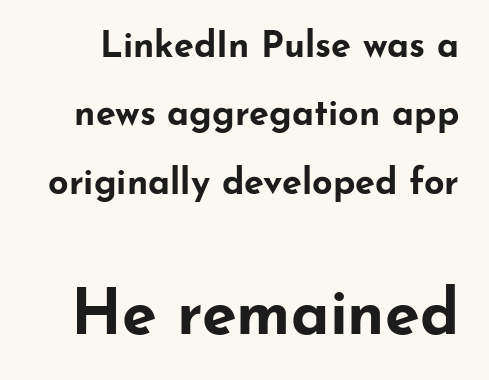
Q: Is the text bold? A: Yes.
Q: Is the text italic (slanted)? A: No, it is upright.
Q: Is the typeface a serif or a sans-serif typeface? A: Sans-serif.
Q: Is the text underlined? A: No.
Q: Is the spacing between letters normal or unusually wide? A: Normal.
Q: Is the spacing between lines tight, normal or loose? A: Loose.
Q: Which block of text is set in a larger size, the first (top) or the second (bottom)? A: The second (bottom) one.
Q: Width (condensed, normal, or wide)? A: Wide.
Q: Stroke contrast? A: Low.
Q: x-height? A: Small.
Q: Monospaced? A: No.
